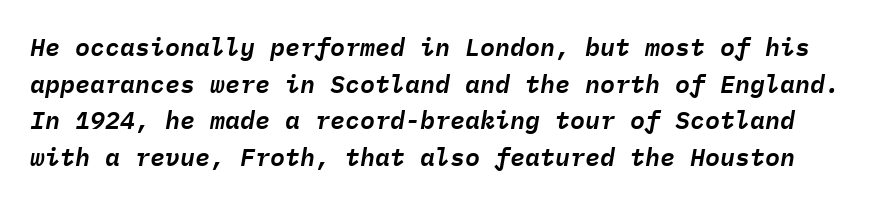
{"italic": "yes", "lean": "right", "slant_degrees": 9, "underline": "no", "line_spacing": "normal", "line_spacing_ratio": 1.47, "letter_spacing": "normal", "letter_spacing_em": 0.0, "glyph_px": 25}
